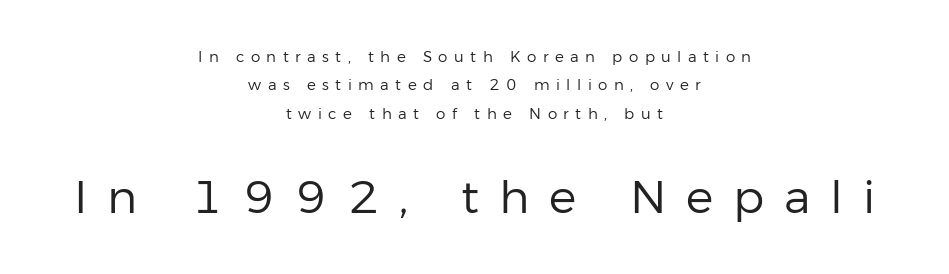
The lines are quadded center. A light-to-regular cut is what we see here. The rendering shows plain stroke endings on the letterforms — a sans-serif design. The foot of each line stays bare and open. The gaps between neighbouring characters are conspicuously large.
